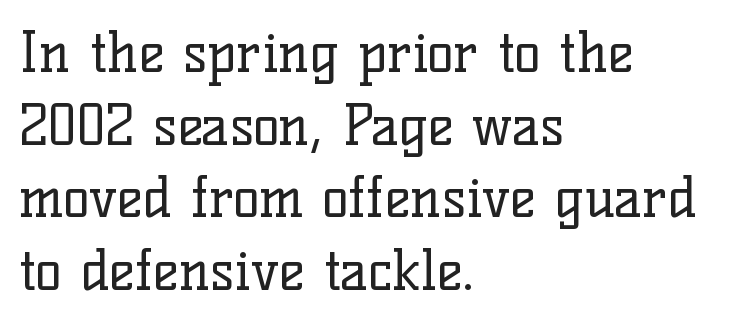
{"serif": "yes", "italic": "no", "bold": "no", "weight": "regular", "width": "normal", "stroke_contrast": "low", "x_height": "medium", "monospaced": "no", "underline": "no", "align": "left", "line_spacing": "normal", "line_spacing_ratio": 1.32, "letter_spacing": "normal", "letter_spacing_em": 0.0, "glyph_px": 55}
